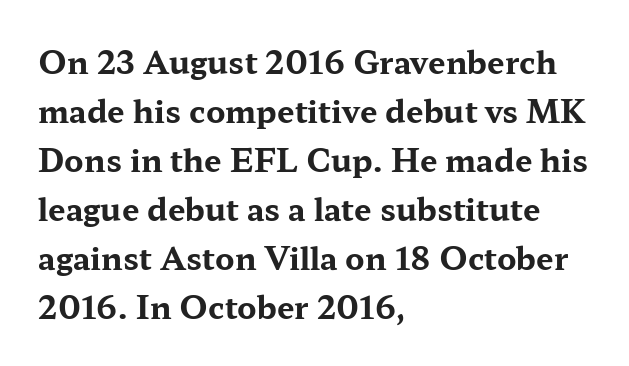
The image shows 31 px bold, wide serif type, upright; set left-aligned, normal line spacing (1.58x), normal letter spacing, not underlined; medium stroke contrast and a medium x-height.
